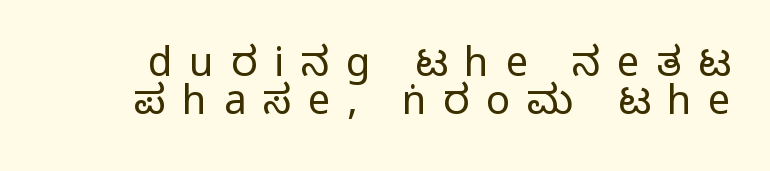
Q: Is the text bold? A: No.
Q: Is the text italic (slanted)? A: No, it is upright.
Q: Is the typeface a serif or a sans-serif typeface? A: Sans-serif.
Q: Is the text underlined? A: No.
Q: Is the spacing between letters normal or unusually wide? A: Unusually wide.
Q: Is the spacing between lines tight, normal or loose? A: Tight.
Q: Width (condensed, normal, or wide)? A: Condensed.
Q: Stroke contrast? A: Low.
Q: x-height? A: Large.
Q: Monospaced? A: No.
